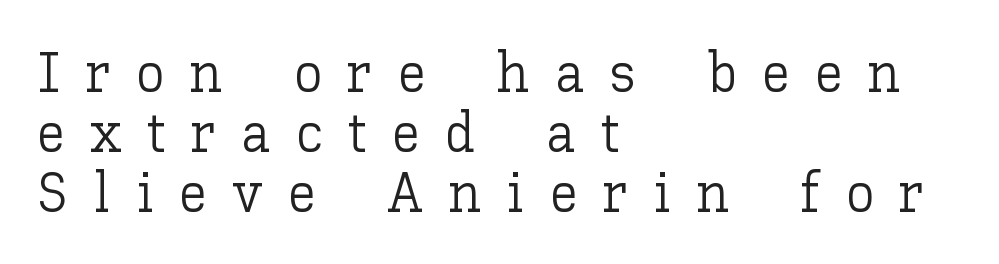
Q: Is the text bold? A: No.
Q: Is the text italic (slanted)? A: No, it is upright.
Q: Is the text underlined? A: No.
Q: How is the paragraph aligned? A: Left-aligned.
Q: Is the spacing between letters normal or unusually wide? A: Unusually wide.
Q: Is the spacing between lines tight, normal or loose? A: Tight.
Q: Width (condensed, normal, or wide)? A: Normal.
Q: Stroke contrast? A: Low.
Q: x-height? A: Medium.
Q: Monospaced? A: No.
